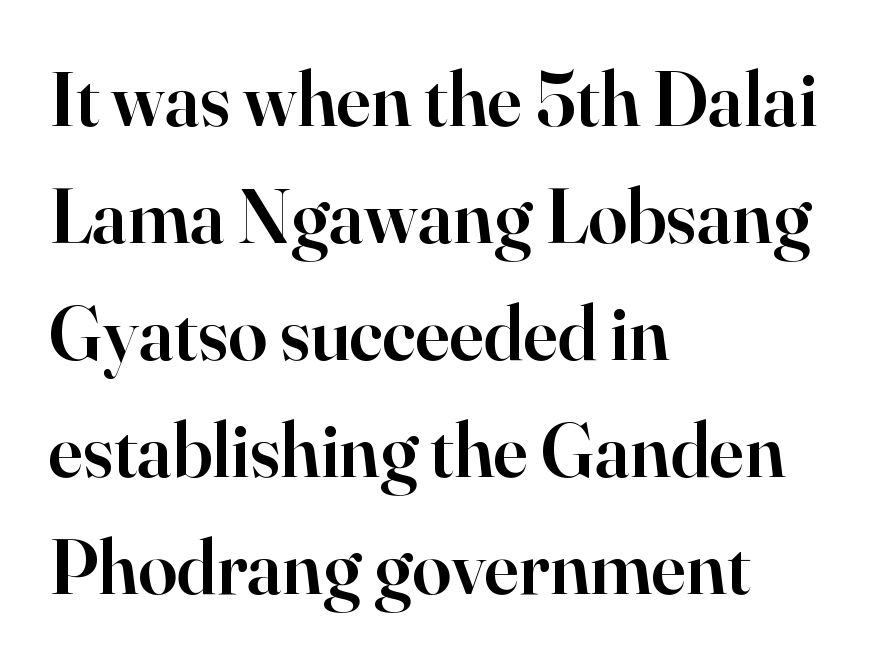
Q: Is the text bold? A: Semi-bold.
Q: Is the text italic (slanted)? A: No, it is upright.
Q: Is the typeface a serif or a sans-serif typeface? A: Serif.
Q: Is the text underlined? A: No.
Q: How is the paragraph aligned? A: Left-aligned.
Q: Is the spacing between letters normal or unusually wide? A: Normal.
Q: Is the spacing between lines tight, normal or loose? A: Normal.
Q: Width (condensed, normal, or wide)? A: Normal.
Q: Stroke contrast? A: High.
Q: x-height? A: Small.
Q: Monospaced? A: No.
